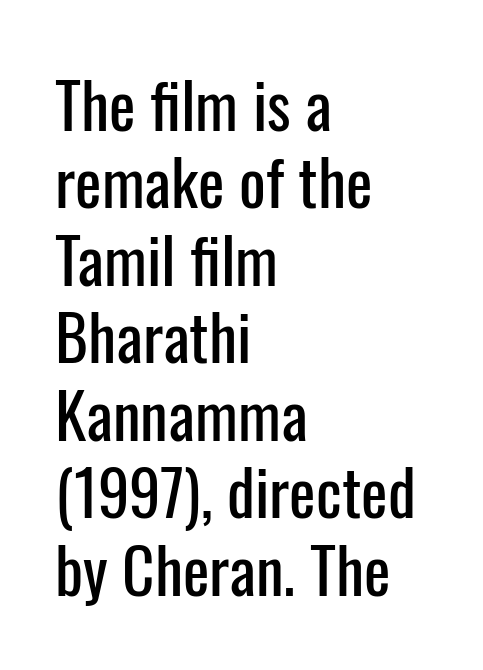
{"serif": "no", "italic": "no", "width": "condensed", "stroke_contrast": "low", "x_height": "medium", "monospaced": "no", "underline": "no", "align": "left", "line_spacing_ratio": 1.23, "letter_spacing": "normal", "letter_spacing_em": 0.0, "glyph_px": 63}
